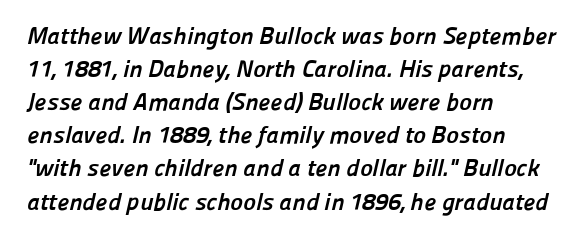
Honestly, the letter spacing is just normal — you wouldn't notice it. Typeset ragged right — the left edge is the straight one. The passage shown is emphatically bold. Lines of text with bare space underneath. The passage shown stacks its lines at a standard gap.
